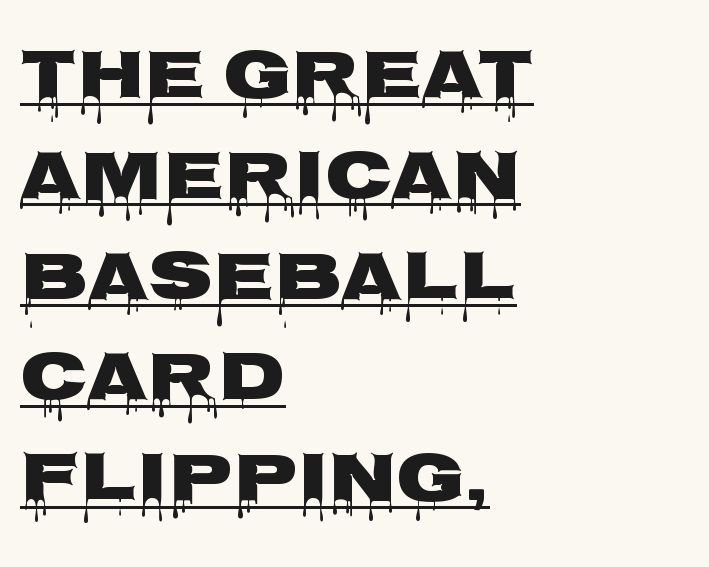
{"serif": "no", "italic": "no", "width": "wide", "stroke_contrast": "low", "x_height": "large", "monospaced": "no", "underline": "yes", "align": "left", "line_spacing": "normal", "line_spacing_ratio": 1.44, "letter_spacing": "normal", "letter_spacing_em": 0.0, "glyph_px": 70}
